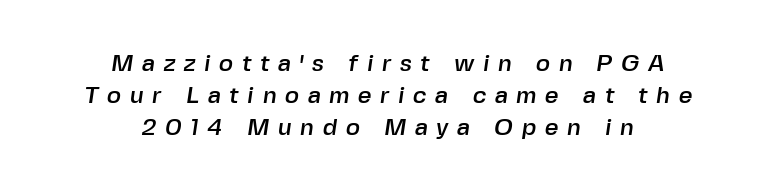
{"underline": "no", "align": "center", "line_spacing": "normal", "line_spacing_ratio": 1.34, "letter_spacing": "wide", "letter_spacing_em": 0.35, "glyph_px": 24}
